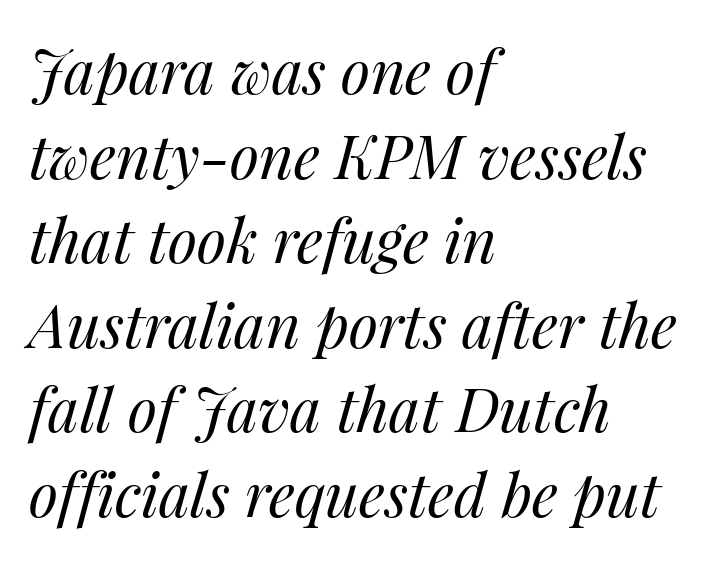
The image shows 60 px regular-weight type, italic (leaning right); set left-aligned, normal line spacing (1.41x), normal letter spacing, not underlined; medium stroke contrast and a medium x-height.
